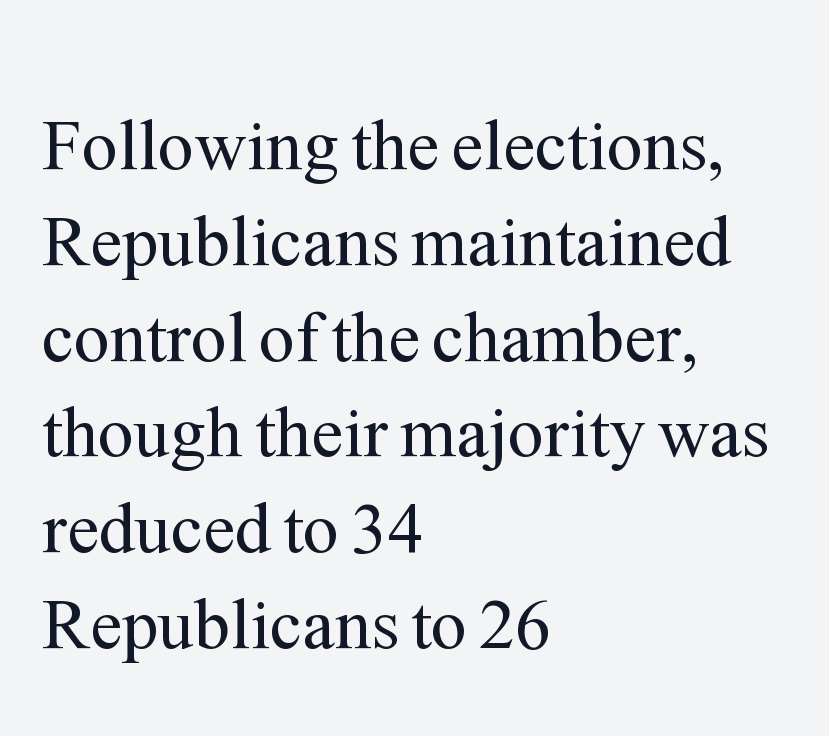
The face used here is seriffed, in the tradition of book romans. In CSS terms this would be text-align: left. The rendering keeps characters at their native spacing. Is this a fixed-width face? No — the glyphs have proportional, varying widths. A quiet, ordinary-to-light weight characterises the typeface. A bare baseline throughout the passage.
